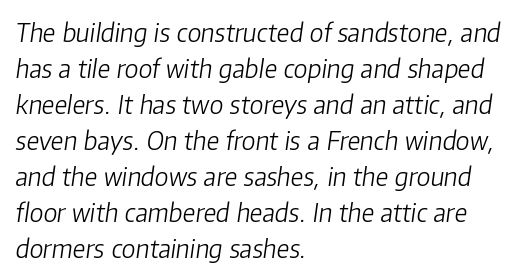
Q: Is the text bold? A: No.
Q: Is the text italic (slanted)? A: Yes, it leans right by about 8 degrees.
Q: Is the text underlined? A: No.
Q: How is the paragraph aligned? A: Left-aligned.
Q: Is the spacing between letters normal or unusually wide? A: Normal.
Q: Is the spacing between lines tight, normal or loose? A: Normal.
